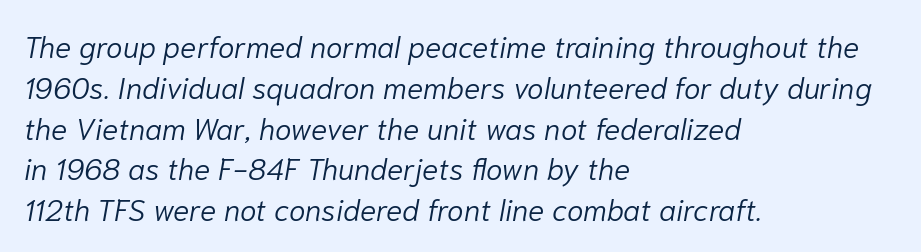
Q: Is the text bold? A: No.
Q: Is the text italic (slanted)? A: Yes, it leans right by about 10 degrees.
Q: Is the text underlined? A: No.
Q: How is the paragraph aligned? A: Left-aligned.
Q: Is the spacing between letters normal or unusually wide? A: Normal.
Q: Is the spacing between lines tight, normal or loose? A: Normal.
Q: Width (condensed, normal, or wide)? A: Normal.
Q: Stroke contrast? A: Low.
Q: x-height? A: Medium.
Q: Monospaced? A: No.
